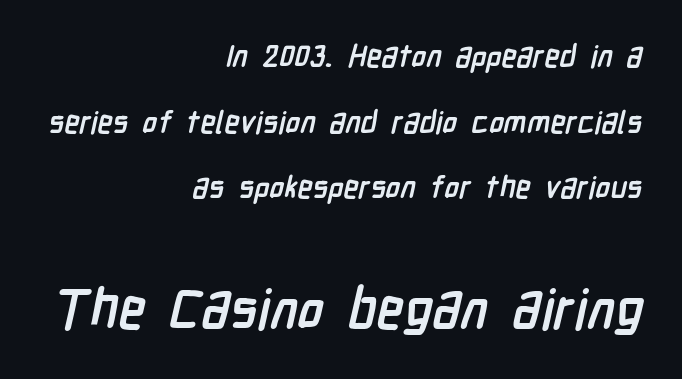
The image shows 55 px semibold, condensed sans-serif type; set right-aligned, loose line spacing (2.12x), normal letter spacing, not underlined; the second (bottom) block is 1.77x larger; low stroke contrast and a medium x-height.
